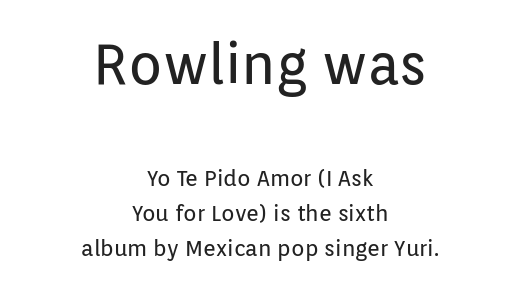
Q: Is the text bold? A: No.
Q: Is the text italic (slanted)? A: No, it is upright.
Q: Is the typeface a serif or a sans-serif typeface? A: Sans-serif.
Q: Is the text underlined? A: No.
Q: How is the paragraph aligned? A: Centered.
Q: Is the spacing between letters normal or unusually wide? A: Normal.
Q: Is the spacing between lines tight, normal or loose? A: Normal.
Q: Which block of text is set in a larger size, the first (top) or the second (bottom)? A: The first (top) one.
Q: Width (condensed, normal, or wide)? A: Normal.
Q: Stroke contrast? A: Low.
Q: x-height? A: Medium.
Q: Monospaced? A: No.
